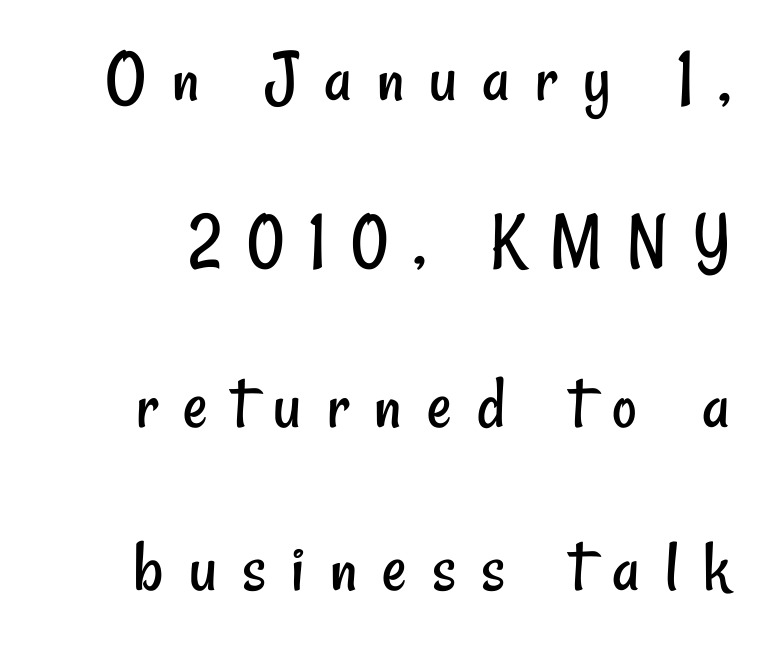
Glyph-to-glyph distance is far greater than everyday printed text. Stems here are at most as thick as an everyday book face. Varying glyph widths throughout — classic text-font behaviour. This sample trades compactness for vertical openness between lines. Just letters on the line, the space beneath them empty.
